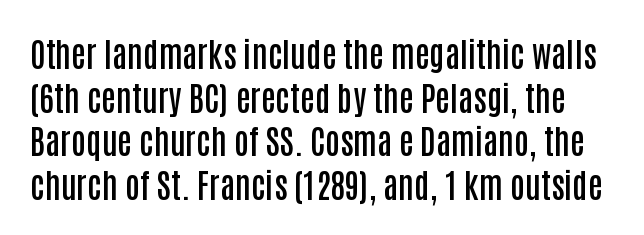
The image shows 33 px semibold, condensed sans-serif type, upright; set normal line spacing (1.32x), normal letter spacing, not underlined; low stroke contrast and a large x-height.
